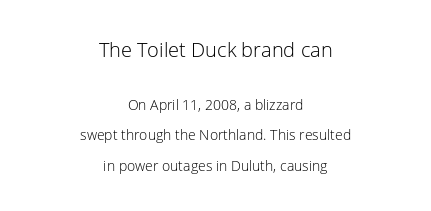
Q: Is the text bold? A: No.
Q: Is the text italic (slanted)? A: No, it is upright.
Q: Is the text underlined? A: No.
Q: How is the paragraph aligned? A: Centered.
Q: Is the spacing between letters normal or unusually wide? A: Normal.
Q: Is the spacing between lines tight, normal or loose? A: Loose.
Q: Which block of text is set in a larger size, the first (top) or the second (bottom)? A: The first (top) one.
